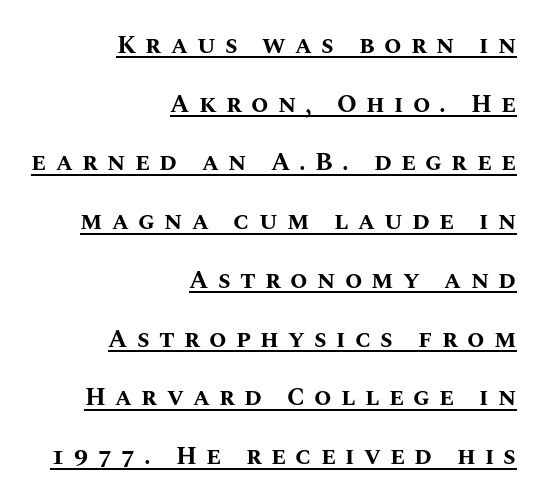
Q: Is the text bold? A: Yes.
Q: Is the text italic (slanted)? A: No, it is upright.
Q: Is the text underlined? A: Yes.
Q: How is the paragraph aligned? A: Right-aligned.
Q: Is the spacing between letters normal or unusually wide? A: Unusually wide.
Q: Is the spacing between lines tight, normal or loose? A: Loose.
